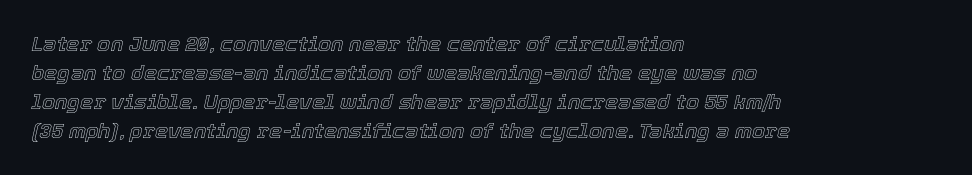
Q: Is the text italic (slanted)? A: Yes, it leans right by about 12 degrees.
Q: Is the text underlined? A: No.
Q: How is the paragraph aligned? A: Left-aligned.
Q: Is the spacing between letters normal or unusually wide? A: Normal.
Q: Is the spacing between lines tight, normal or loose? A: Normal.
